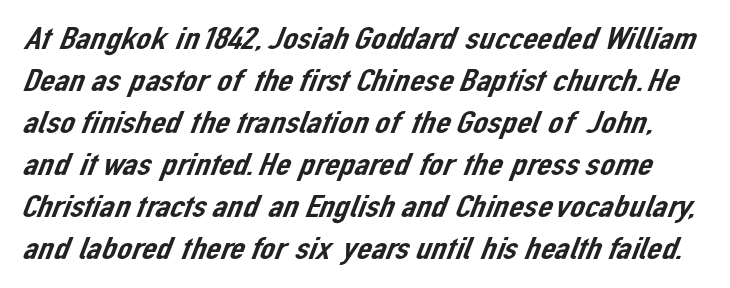
The image shows 33 px sans-serif type; set normal line spacing (1.27x), normal letter spacing, not underlined; low stroke contrast and a medium x-height.
